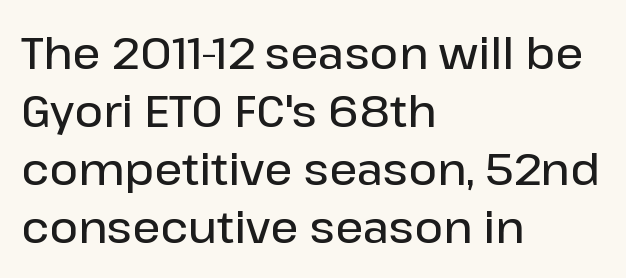
{"serif": "no", "italic": "no", "bold": "semi", "weight": "semibold", "width": "normal", "stroke_contrast": "low", "x_height": "medium", "monospaced": "no", "underline": "no", "align": "left", "line_spacing": "normal", "line_spacing_ratio": 1.32, "letter_spacing": "normal", "letter_spacing_em": 0.0, "glyph_px": 44}
